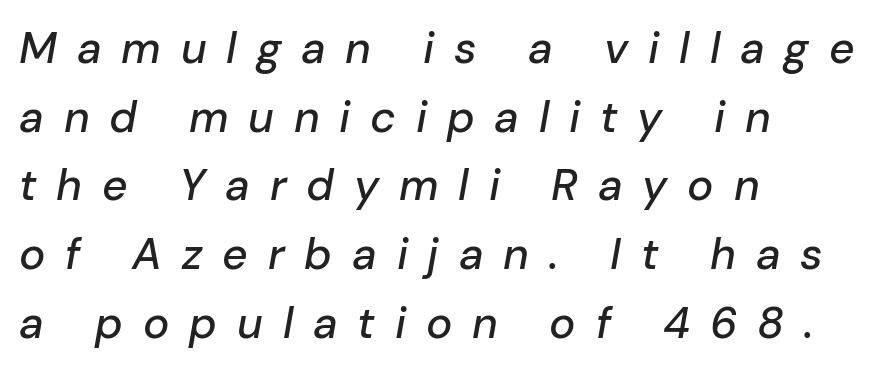
Characters are canted at an angle relative to the baseline's perpendicular. Quick note: underline off. Students, note that the glyphs here are deliberately spaced far apart. Leftover space on each line is placed entirely after the last word. This sample has the flowing, uneven cadence of proportional lettering. Leading matches the norm, producing a regular column.
